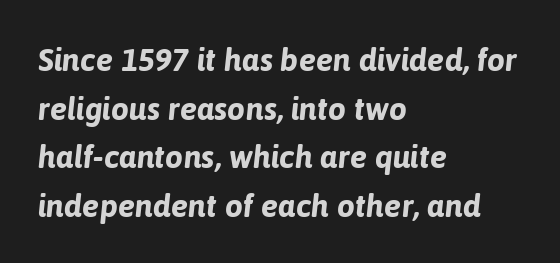
{"italic": "yes", "lean": "right", "slant_degrees": 6, "bold": "yes", "weight": "bold", "width": "normal", "stroke_contrast": "low", "x_height": "medium", "monospaced": "no", "underline": "no", "align": "left", "line_spacing": "normal", "line_spacing_ratio": 1.52, "letter_spacing": "normal", "letter_spacing_em": 0.0, "glyph_px": 32}
